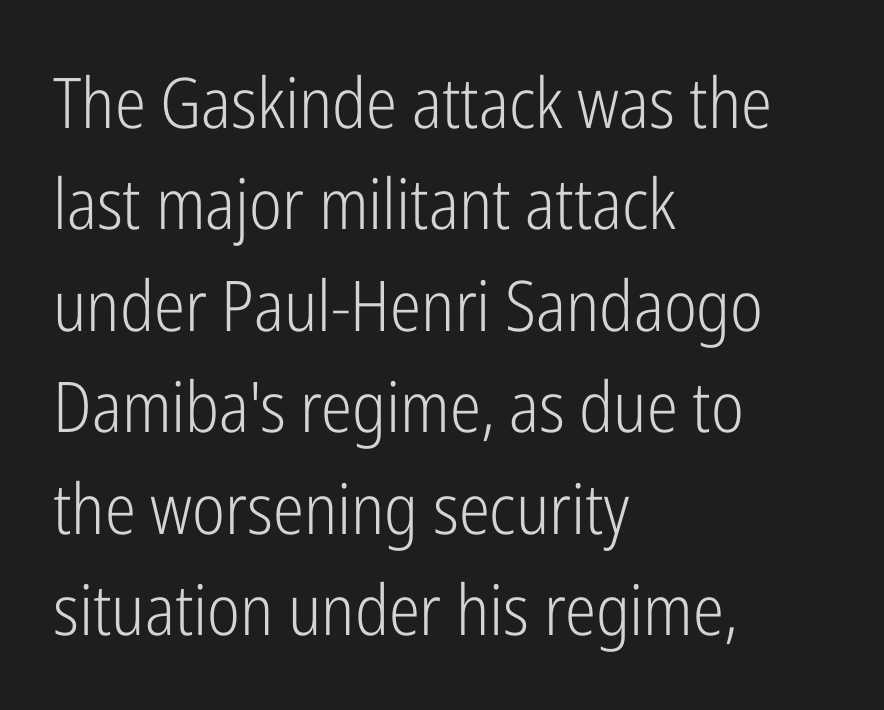
{"serif": "no", "italic": "no", "bold": "no", "weight": "light", "width": "condensed", "stroke_contrast": "low", "x_height": "medium", "monospaced": "no", "underline": "no", "align": "left", "line_spacing": "normal", "line_spacing_ratio": 1.45, "letter_spacing": "normal", "letter_spacing_em": 0.0, "glyph_px": 70}
